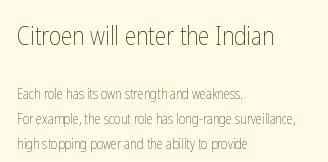
The image shows 26 px text type, upright; set left-aligned, line spacing 1.78x, normal letter spacing, not underlined; the first (top) block is 1.86x larger.
